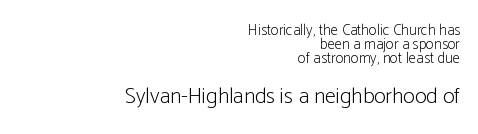
{"italic": "no", "bold": "no", "underline": "no", "align": "right", "line_spacing": "tight", "line_spacing_ratio": 0.95, "letter_spacing": "normal", "letter_spacing_em": 0.0, "larger_block": "second", "size_ratio": 1.47, "glyph_px": 22}
